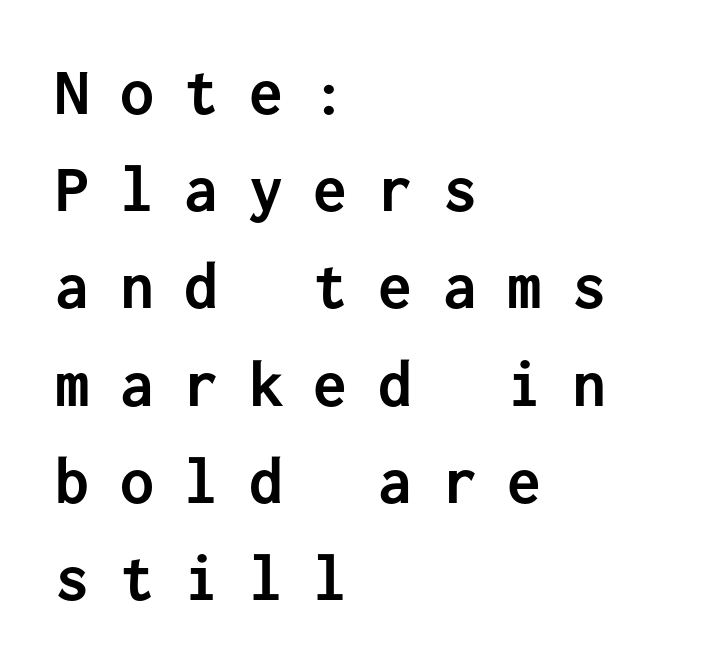
Q: Is the text bold? A: Yes.
Q: Is the text italic (slanted)? A: No, it is upright.
Q: Is the typeface a serif or a sans-serif typeface? A: Sans-serif.
Q: Is the text underlined? A: No.
Q: How is the paragraph aligned? A: Left-aligned.
Q: Is the spacing between letters normal or unusually wide? A: Unusually wide.
Q: Is the spacing between lines tight, normal or loose? A: Normal.
Q: Width (condensed, normal, or wide)? A: Normal.
Q: Stroke contrast? A: Low.
Q: x-height? A: Medium.
Q: Monospaced? A: Yes.
